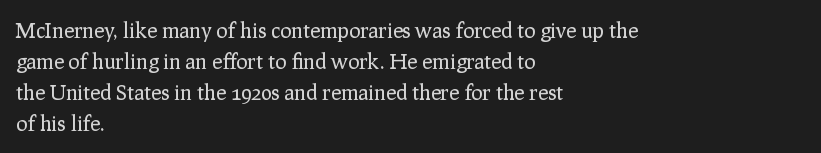
Q: Is the text bold? A: No.
Q: Is the text italic (slanted)? A: No, it is upright.
Q: Is the text underlined? A: No.
Q: How is the paragraph aligned? A: Left-aligned.
Q: Is the spacing between letters normal or unusually wide? A: Normal.
Q: Is the spacing between lines tight, normal or loose? A: Normal.
